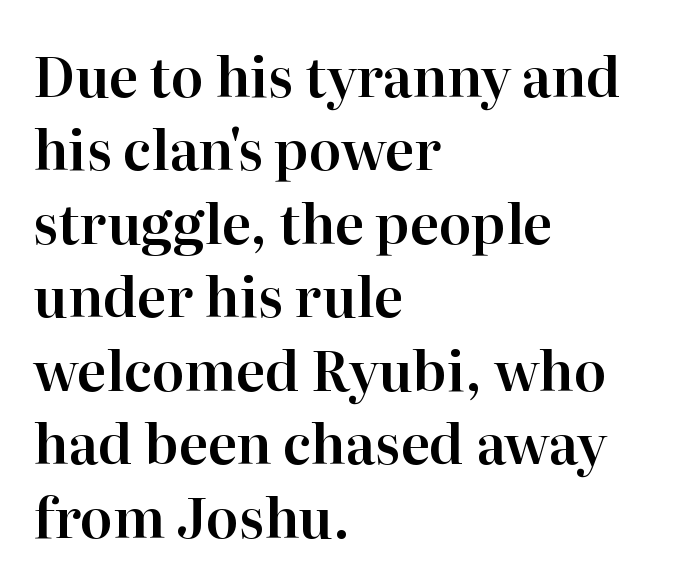
The image shows 54 px serif type, upright; set left-aligned, normal line spacing (1.36x), normal letter spacing, not underlined; high stroke contrast and a medium x-height.
